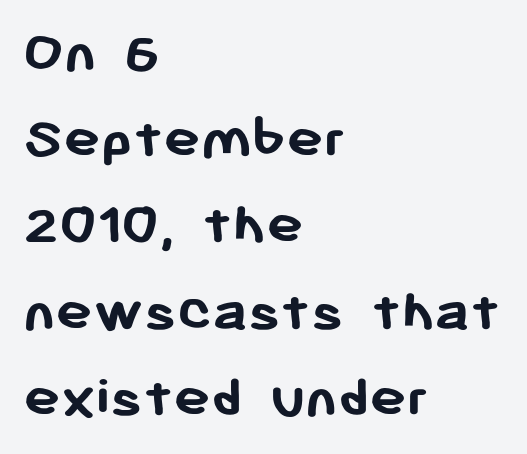
Q: Is the text bold? A: Yes.
Q: Is the text italic (slanted)? A: No, it is upright.
Q: Is the typeface a serif or a sans-serif typeface? A: Sans-serif.
Q: Is the text underlined? A: No.
Q: How is the paragraph aligned? A: Left-aligned.
Q: Is the spacing between letters normal or unusually wide? A: Normal.
Q: Is the spacing between lines tight, normal or loose? A: Normal.
Q: Width (condensed, normal, or wide)? A: Normal.
Q: Stroke contrast? A: Low.
Q: x-height? A: Medium.
Q: Monospaced? A: No.
